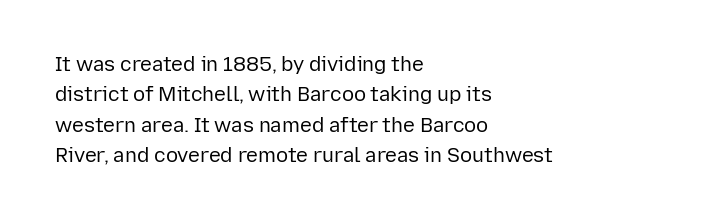
The typesetting does not lean heavy: it is not bold. Words appear dense and cohesive because spacing is normal. Every character sits straight up, as roman type does. What's the leading like? Ordinary, nothing unusual. Glance below the letters and you will spot only blank space.
